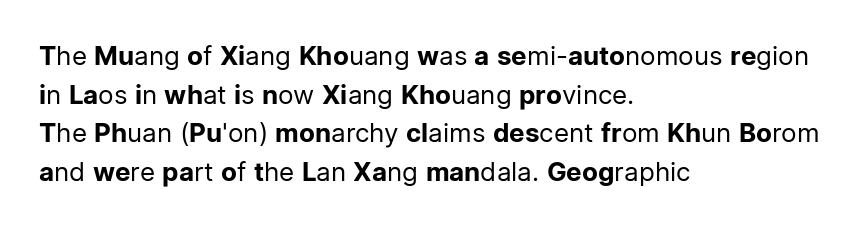
Posture: vertical. The weight tops out at a normal text grade. Words appear dense and cohesive because spacing is normal. If you drew a ruler down the left edge, every line would touch it. Line spacing here is normal. Underline: absent.
